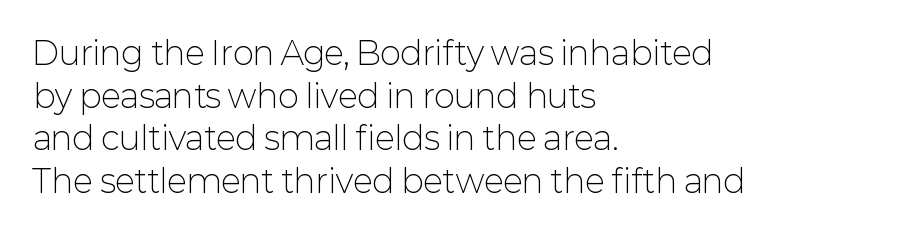
{"serif": "no", "italic": "no", "bold": "no", "weight": "light", "width": "normal", "stroke_contrast": "low", "x_height": "medium", "monospaced": "no", "underline": "no", "align": "left", "line_spacing": "normal", "line_spacing_ratio": 1.33, "letter_spacing": "normal", "letter_spacing_em": 0.0, "glyph_px": 32}
